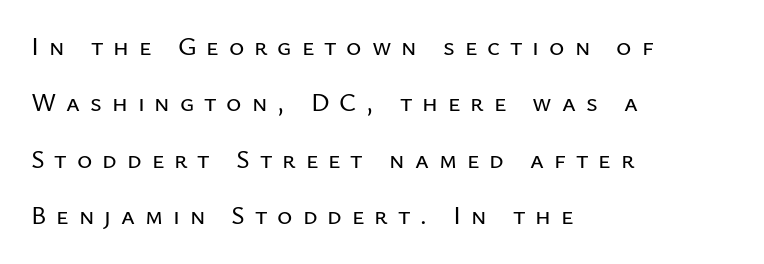
The tracking jumps out immediately: characters are airy and widely separated. The block of text is sparse from top to bottom, with ample space between rows. Rule under the text: the space is simply empty. It's the straight-up-and-down kind of type. The compositor pushed each line to the left boundary.
